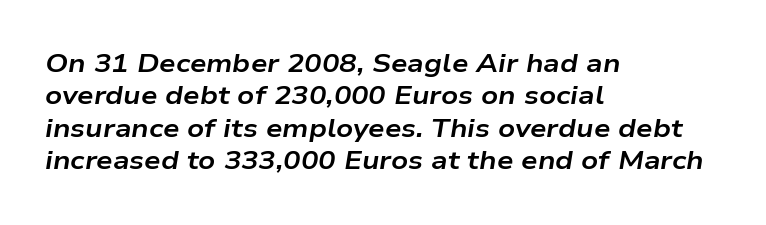
The image shows 26 px bold type, italic (leaning right); set left-aligned, normal line spacing (1.25x), normal letter spacing, not underlined.
